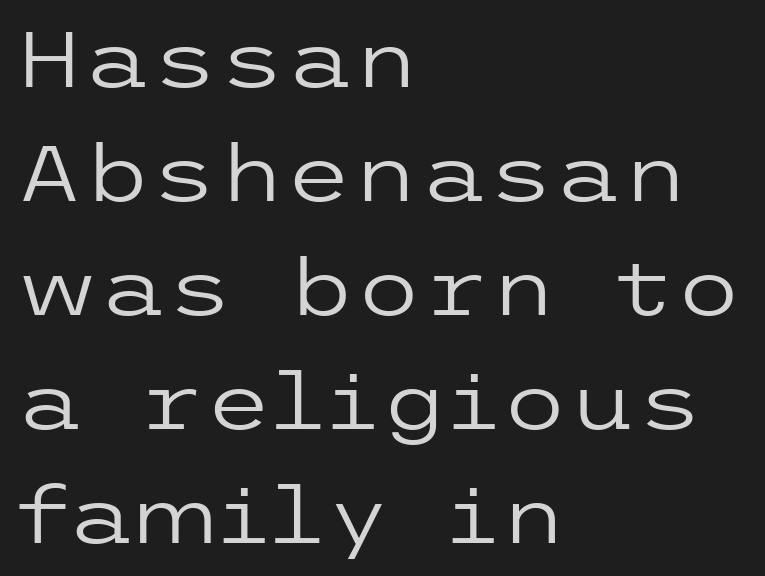
The image shows 77 px regular-weight, wide sans-serif type, upright; set left-aligned, normal line spacing (1.48x), normal letter spacing, not underlined; low stroke contrast and a medium x-height.
